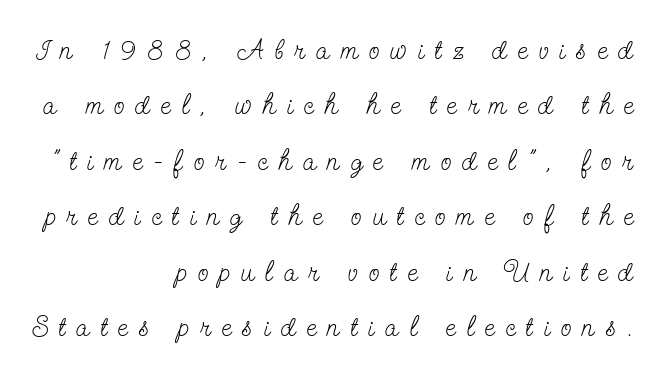
{"serif": "yes", "bold": "no", "weight": "light", "width": "condensed", "stroke_contrast": "low", "x_height": "small", "monospaced": "no", "underline": "no", "align": "right", "line_spacing": "loose", "line_spacing_ratio": 1.98, "letter_spacing": "wide", "letter_spacing_em": 0.4, "glyph_px": 28}
